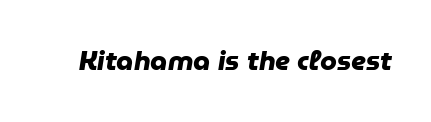
Thick stems and heavy bowls — unmistakably bold. The specimen omits any rule beneath the text block's lines. How are the letters spaced? Ordinarily, with no added tracking.
